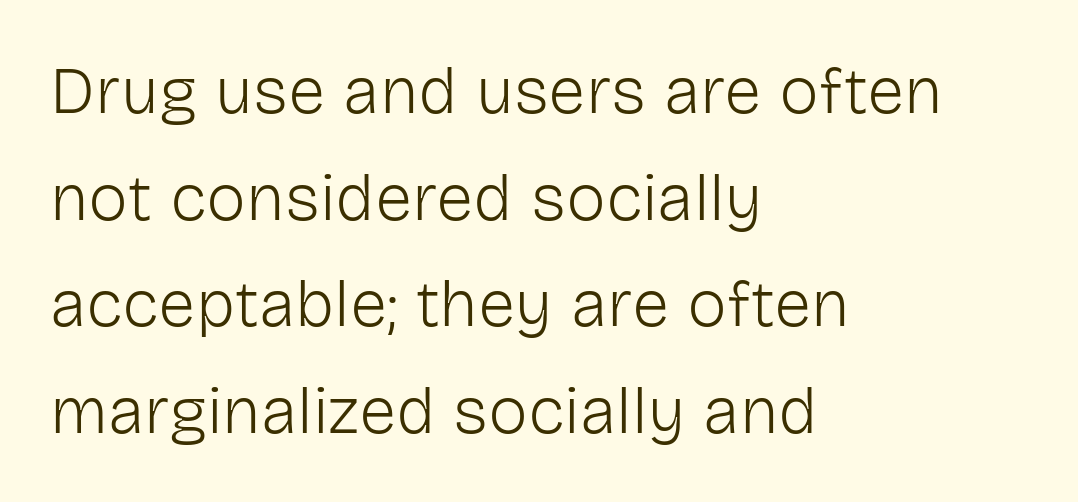
Q: Is the text bold? A: No.
Q: Is the text italic (slanted)? A: No, it is upright.
Q: Is the typeface a serif or a sans-serif typeface? A: Sans-serif.
Q: Is the text underlined? A: No.
Q: How is the paragraph aligned? A: Left-aligned.
Q: Is the spacing between letters normal or unusually wide? A: Normal.
Q: Is the spacing between lines tight, normal or loose? A: Normal.
Q: Width (condensed, normal, or wide)? A: Normal.
Q: Stroke contrast? A: Low.
Q: x-height? A: Medium.
Q: Monospaced? A: No.
